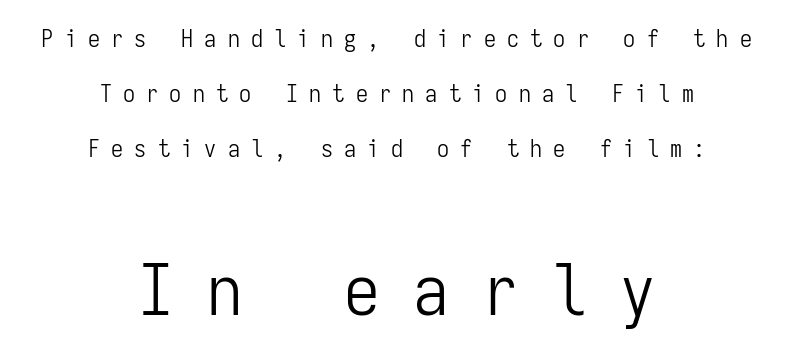
Q: Is the text bold? A: No.
Q: Is the text italic (slanted)? A: No, it is upright.
Q: Is the typeface a serif or a sans-serif typeface? A: Sans-serif.
Q: Is the text underlined? A: No.
Q: How is the paragraph aligned? A: Centered.
Q: Is the spacing between letters normal or unusually wide? A: Unusually wide.
Q: Is the spacing between lines tight, normal or loose? A: Loose.
Q: Which block of text is set in a larger size, the first (top) or the second (bottom)? A: The second (bottom) one.
Q: Width (condensed, normal, or wide)? A: Condensed.
Q: Stroke contrast? A: Low.
Q: x-height? A: Medium.
Q: Monospaced? A: Yes.
